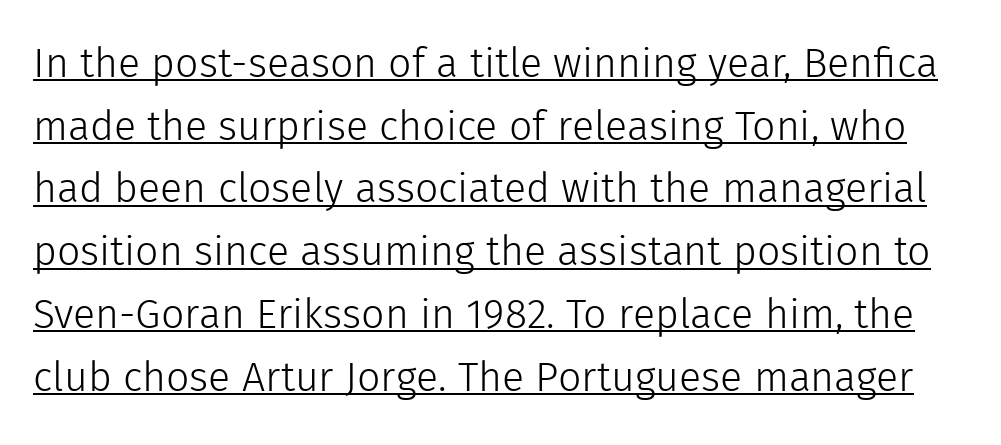
Classification — sans serif. The passage shown is typed in a proportional face where columns would drift. Weight: in the light-to-regular range. Beneath each row of characters lies a ruled line. Vertically, the passage feels balanced, rows spaced as you'd expect.
